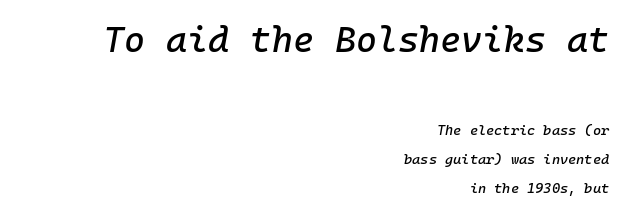
The lettering tilts uniformly, giving the passage an italic look. Students, note that the glyphs here touch the page at normal intervals. The space beneath each line is pristine and unruled. Between these two stacked blocks, the higher one wins on size. Quick note: interline space is abundant.
